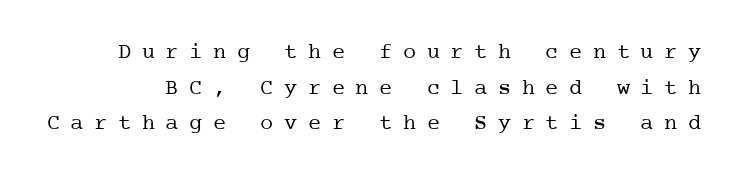
Q: Is the text bold? A: No.
Q: Is the text italic (slanted)? A: No, it is upright.
Q: Is the text underlined? A: No.
Q: Is the spacing between letters normal or unusually wide? A: Unusually wide.
Q: Is the spacing between lines tight, normal or loose? A: Normal.
